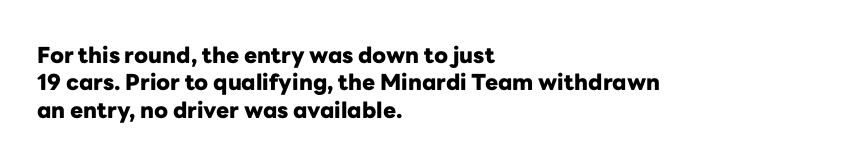
Q: Is the text bold? A: Yes.
Q: Is the text italic (slanted)? A: No, it is upright.
Q: Is the text underlined? A: No.
Q: How is the paragraph aligned? A: Left-aligned.
Q: Is the spacing between letters normal or unusually wide? A: Normal.
Q: Is the spacing between lines tight, normal or loose? A: Normal.
